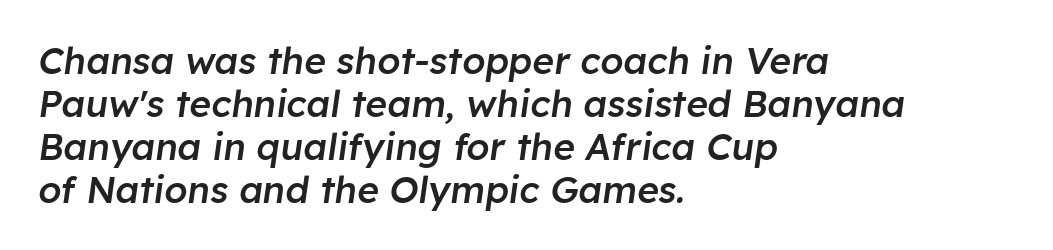
You could not count columns in this text — the font is proportionally spaced. Look at the tracking — it's just the regular setting, nothing added. The string is rendered with underlining switched off. Caption: multi-line text, flush left, ragged right. An italicized treatment has been applied to the whole sample. Set as a demibold, roughly 600 on the weight scale.
